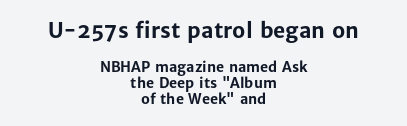
Students, this is bold: see how much ink each stroke carries. Does extra space separate the letters? No, they use regular spacing. The lines are quadded center. Closely set lines give the paragraph a compact silhouette. The letters stand straight up with perfectly vertical stems. Each row of text sits above clean, open space.
